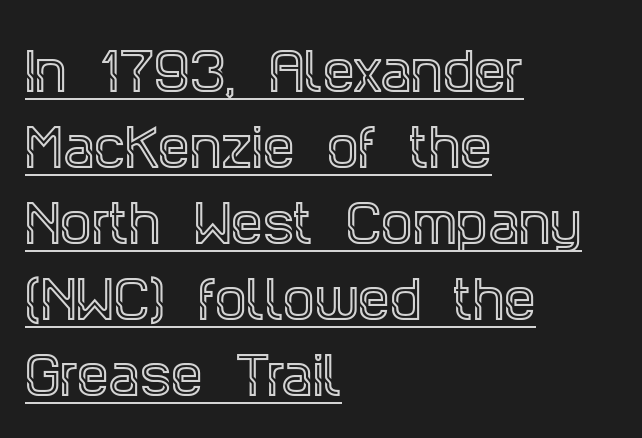
{"serif": "yes", "italic": "no", "width": "condensed", "x_height": "large", "monospaced": "no", "underline": "yes", "align": "left", "line_spacing": "normal", "line_spacing_ratio": 1.52, "letter_spacing": "normal", "letter_spacing_em": 0.0, "glyph_px": 50}
